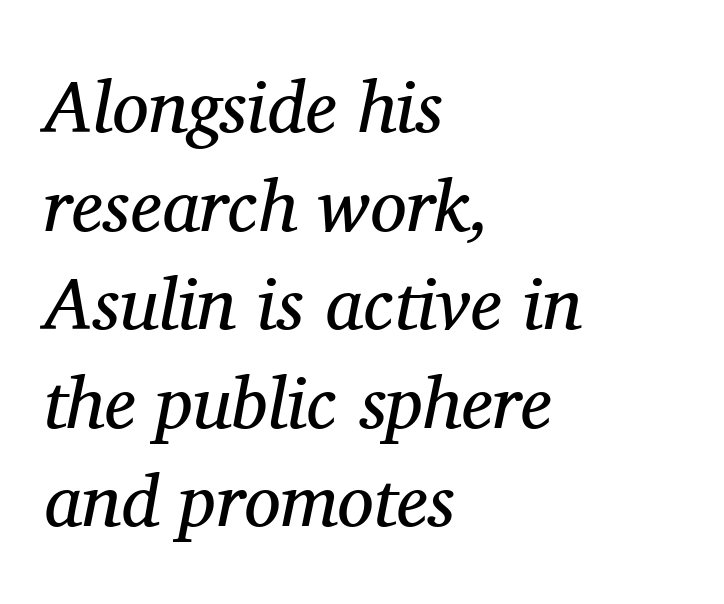
{"serif": "yes", "italic": "yes", "lean": "right", "slant_degrees": 11, "bold": "no", "weight": "regular", "width": "normal", "stroke_contrast": "medium", "x_height": "medium", "monospaced": "no", "underline": "no", "align": "left", "line_spacing": "normal", "line_spacing_ratio": 1.35, "letter_spacing": "normal", "letter_spacing_em": 0.0, "glyph_px": 73}
